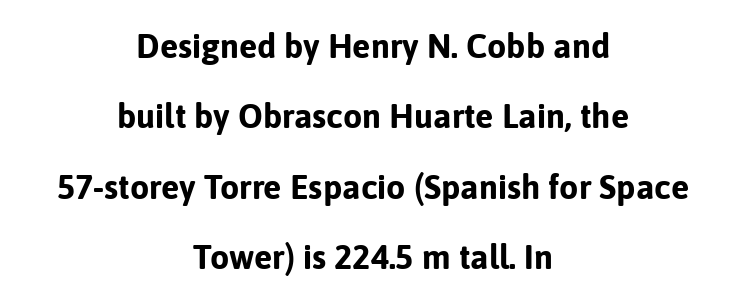
Characters follow at the spacing the type designer built in. Pretty heavy lettering here — definitely bold. Posture: vertical. The passage shown is typed in a proportional face where columns would drift.
